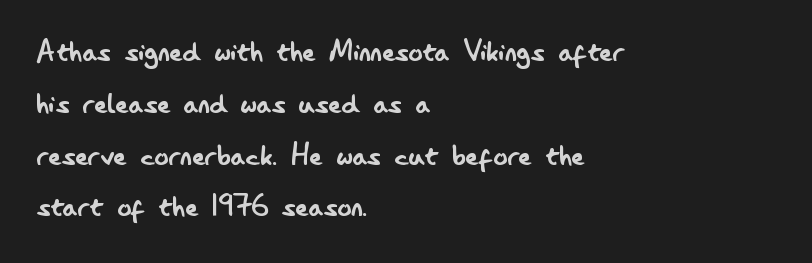
{"serif": "no", "italic": "no", "bold": "no", "weight": "regular", "width": "condensed", "stroke_contrast": "low", "x_height": "small", "monospaced": "no", "underline": "no", "align": "left", "line_spacing": "normal", "line_spacing_ratio": 1.48, "letter_spacing": "normal", "letter_spacing_em": 0.0, "glyph_px": 35}
